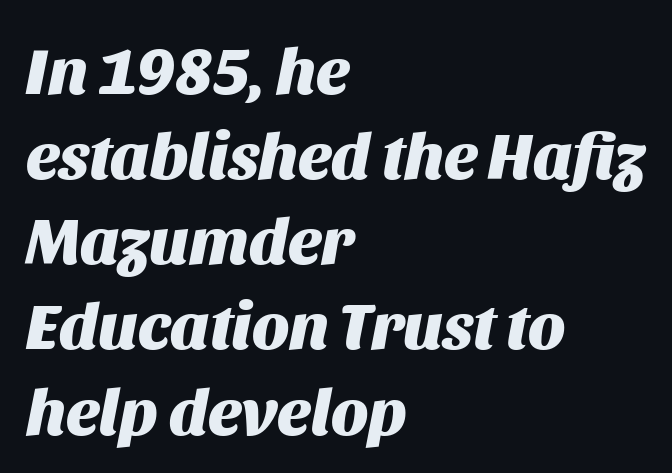
The image shows 66 px heavy type, italic (leaning right); set left-aligned, normal line spacing (1.29x), normal letter spacing, not underlined; medium stroke contrast and a large x-height.
